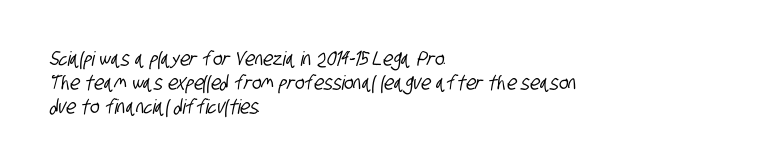
Q: Is the text underlined? A: No.
Q: How is the paragraph aligned? A: Left-aligned.
Q: Is the spacing between letters normal or unusually wide? A: Normal.
